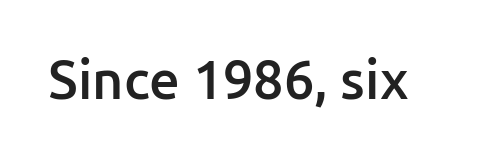
Proportional: the letters do not fall into vertical columns. How heavy is the stroke? Medium-heavy — a semibold, shy of bold. Are there feet on the stems? There aren't — it's a sans. The lettering holds an erect, upright posture throughout. Standard letterfit; no display-style spreading of the glyphs.
